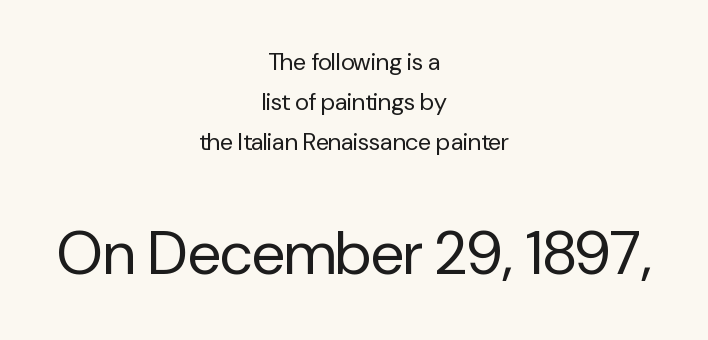
Caption: upper text group reduced, lower text group enlarged. The baseline area is clear. This is not heavy type; no bold has been used. Reading down the block, each line starts at a different indent, mirrored at its end.
